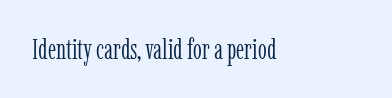
Tracking value appears to be zero — textbook default spacing. Words float on clear page, feet unadorned. Unlike italic type, these characters show no tilt at all. The passage shown is typed in a proportional face where columns would drift. Letterform terminals end in serifs throughout the passage. Notice how the passage keeps a crisp vertical edge on the left only.
